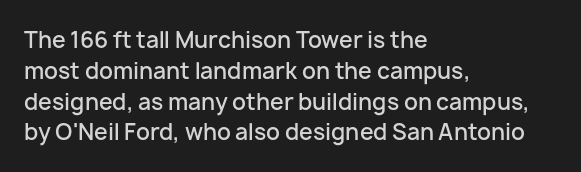
The image shows 22 px text type, upright; set left-aligned, normal line spacing (1.4x), normal letter spacing, not underlined.
